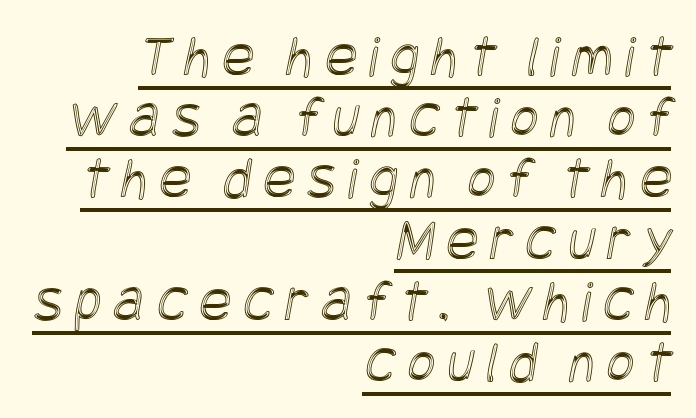
The image shows 60 px condensed type; set right-aligned, tight line spacing (1.02x), unusually wide letter spacing (+0.2 em), underlined; a large x-height.
